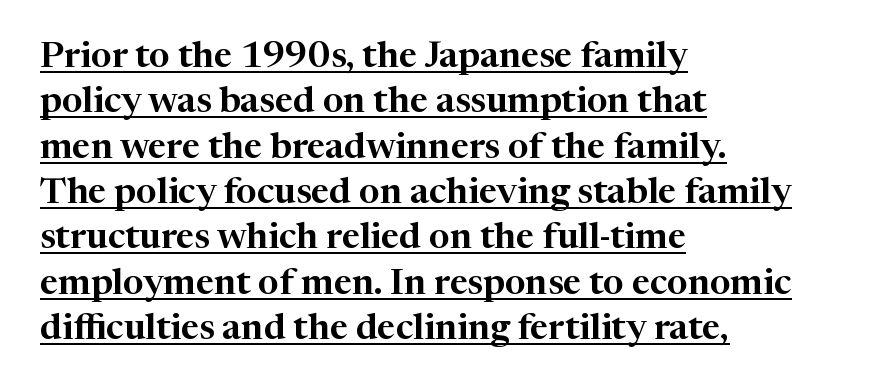
The passage shown has conventional tracking throughout. The letters advance in unequal steps, a hallmark of proportional type. Ascenders rise straight up at ninety degrees. The face used here appears with an underline applied. This sample keeps an unexceptional amount of space between lines.
